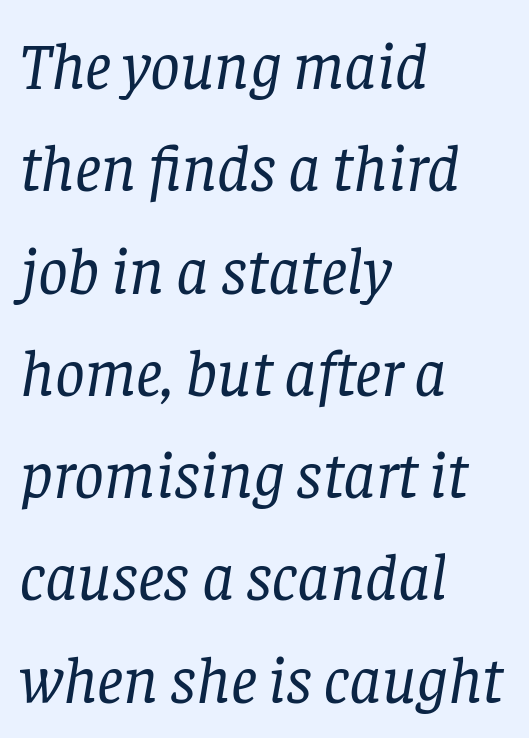
{"serif": "yes", "italic": "yes", "lean": "right", "slant_degrees": 8, "bold": "no", "weight": "regular", "width": "normal", "stroke_contrast": "low", "x_height": "large", "monospaced": "no", "underline": "no", "align": "left", "line_spacing": "normal", "line_spacing_ratio": 1.55, "letter_spacing": "normal", "letter_spacing_em": 0.0, "glyph_px": 66}
